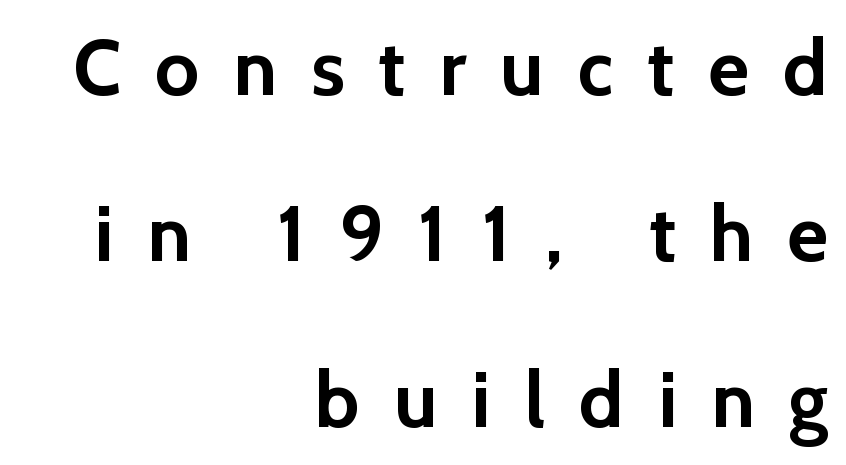
Q: Is the text bold? A: Yes.
Q: Is the text italic (slanted)? A: No, it is upright.
Q: Is the typeface a serif or a sans-serif typeface? A: Sans-serif.
Q: Is the text underlined? A: No.
Q: How is the paragraph aligned? A: Right-aligned.
Q: Is the spacing between letters normal or unusually wide? A: Unusually wide.
Q: Is the spacing between lines tight, normal or loose? A: Loose.
Q: Width (condensed, normal, or wide)? A: Normal.
Q: x-height? A: Medium.
Q: Monospaced? A: No.
